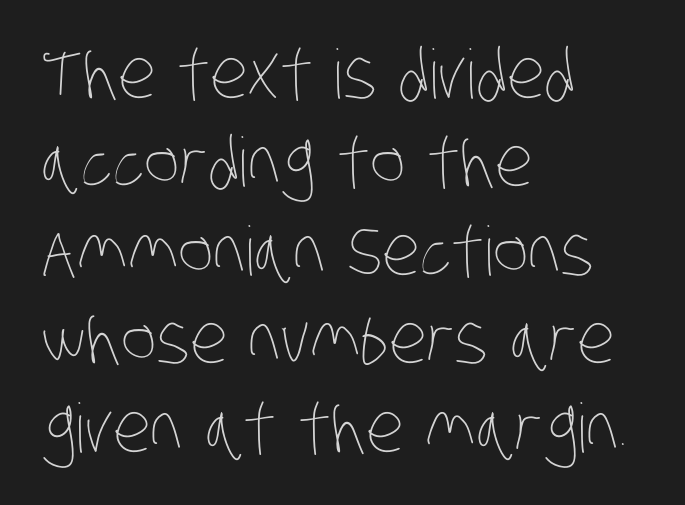
{"bold": "no", "weight": "thin", "width": "condensed", "stroke_contrast": "low", "x_height": "large", "monospaced": "no", "underline": "no", "align": "left", "line_spacing": "normal", "line_spacing_ratio": 1.3, "letter_spacing": "normal", "letter_spacing_em": 0.0, "glyph_px": 68}
